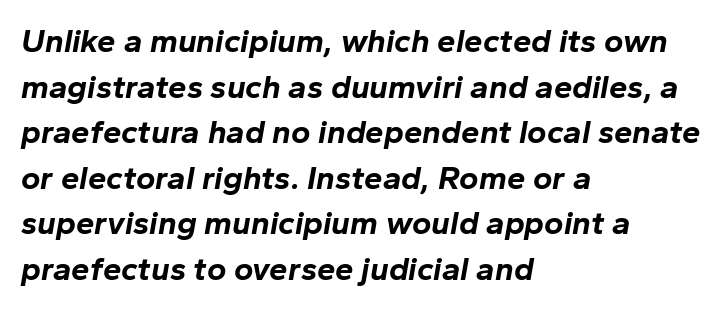
{"italic": "yes", "lean": "right", "slant_degrees": 10, "bold": "yes", "weight": "bold", "width": "normal", "stroke_contrast": "low", "x_height": "medium", "monospaced": "no", "underline": "no", "align": "left", "line_spacing": "normal", "line_spacing_ratio": 1.38, "letter_spacing": "normal", "letter_spacing_em": 0.0, "glyph_px": 33}
